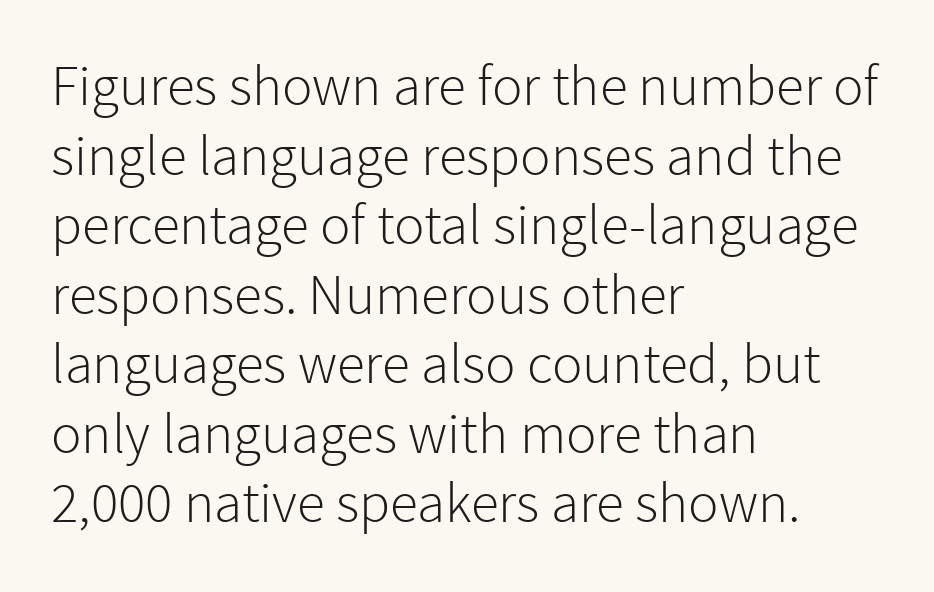
The image shows 57 px light sans-serif type, upright; set left-aligned, line spacing 1.22x, normal letter spacing, not underlined; low stroke contrast and a medium x-height.
